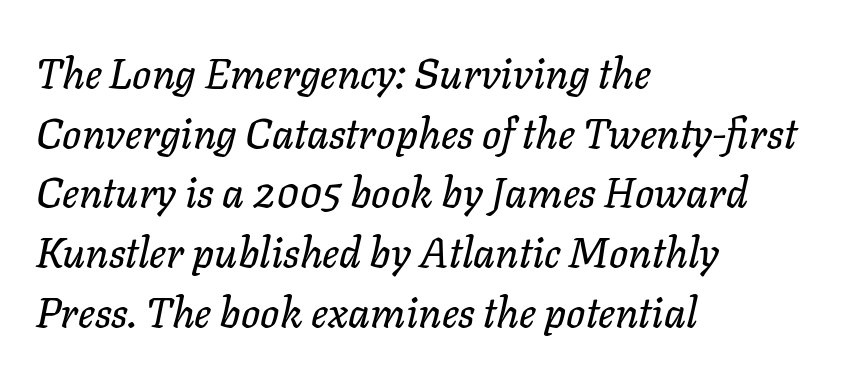
If you measured baseline to baseline, you'd find a middling distance. You could not count columns in this text — the font is proportionally spaced. A classic flush-left, rag-right setting is used for this passage. Nothing unusual about the tracking: characters are spaced as the font intends.
